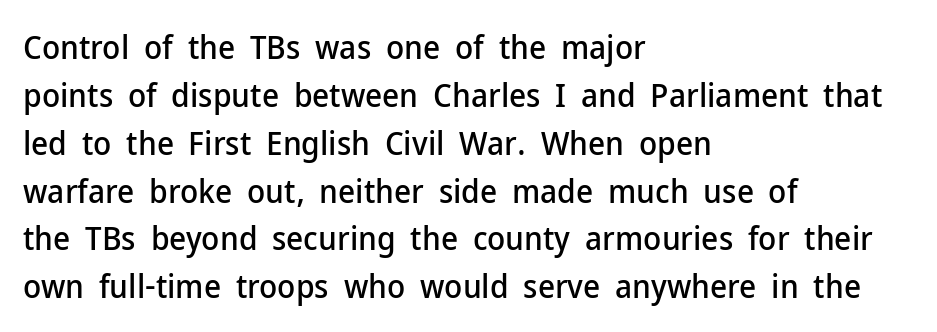
You could not count columns in this text — the font is proportionally spaced. The vertical gap from one line to the next is medium. Italic? Not at all — the glyphs are vertical. Serif or sans? Sans — the stroke terminals are bare. Underline: absent.
